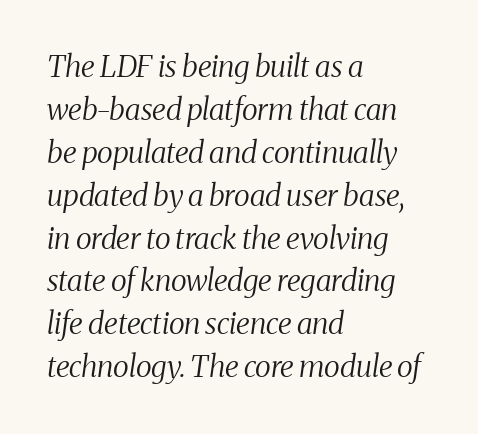
Q: Is the text bold? A: No.
Q: Is the text italic (slanted)? A: Yes, it leans right by about 8 degrees.
Q: Is the typeface a serif or a sans-serif typeface? A: Serif.
Q: Is the text underlined? A: No.
Q: How is the paragraph aligned? A: Left-aligned.
Q: Is the spacing between letters normal or unusually wide? A: Normal.
Q: Is the spacing between lines tight, normal or loose? A: Normal.
Q: Width (condensed, normal, or wide)? A: Condensed.
Q: Stroke contrast? A: Medium.
Q: x-height? A: Medium.
Q: Monospaced? A: No.
